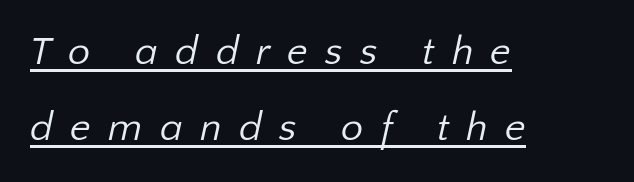
Substantial extra tracking has been applied to these lines. These glyphs show unthickened strokes, regular width or finer. This is sans-serif lettering, the kind often seen on screens and signage. Every word sits above its own underline. Notice how the passage keeps a crisp vertical edge on the left only. Varying glyph widths throughout — classic text-font behaviour.
